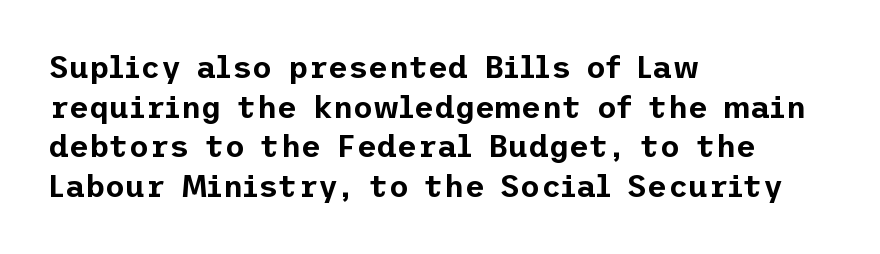
{"serif": "no", "italic": "no", "width": "normal", "stroke_contrast": "low", "x_height": "medium", "underline": "no", "align": "left", "line_spacing": "normal", "line_spacing_ratio": 1.28, "letter_spacing": "normal", "letter_spacing_em": 0.0, "glyph_px": 31}
